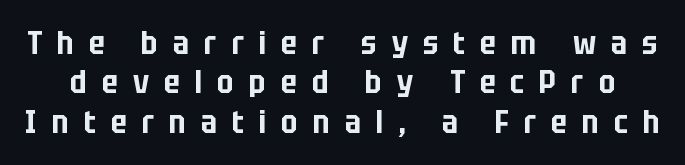
{"serif": "no", "italic": "no", "width": "condensed", "stroke_contrast": "low", "x_height": "large", "monospaced": "no", "underline": "no", "line_spacing_ratio": 1.23, "letter_spacing": "wide", "letter_spacing_em": 0.47, "glyph_px": 32}
